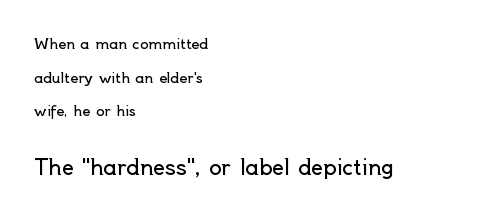
The image shows 21 px text type, upright; set left-aligned, loose line spacing (2.4x), normal letter spacing, not underlined; the second (bottom) block is 1.5x larger.
